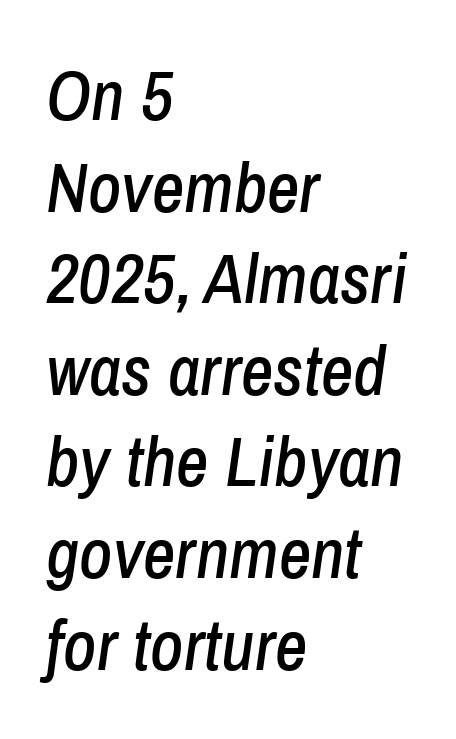
{"italic": "yes", "lean": "right", "slant_degrees": 8, "width": "condensed", "stroke_contrast": "low", "x_height": "medium", "monospaced": "no", "underline": "no", "align": "left", "line_spacing": "normal", "line_spacing_ratio": 1.29, "letter_spacing": "normal", "letter_spacing_em": 0.0, "glyph_px": 71}
